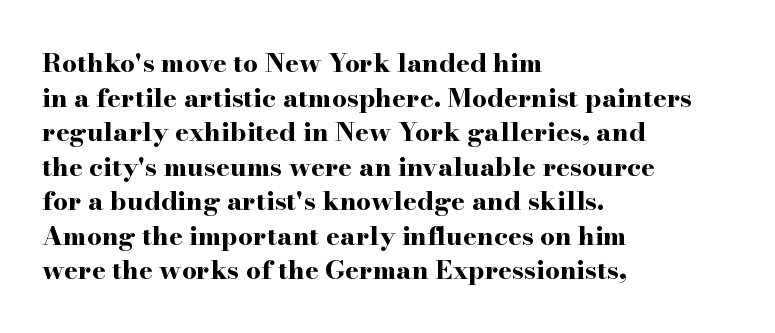
Do the letters lean? They stand straight. Standard letterfit; no display-style spreading of the glyphs. The strip under each line holds only bare page. The rendering anchors every line to the left-hand side. The glyphs have the mass of a bold cut. Quick note: interline space is typical.
